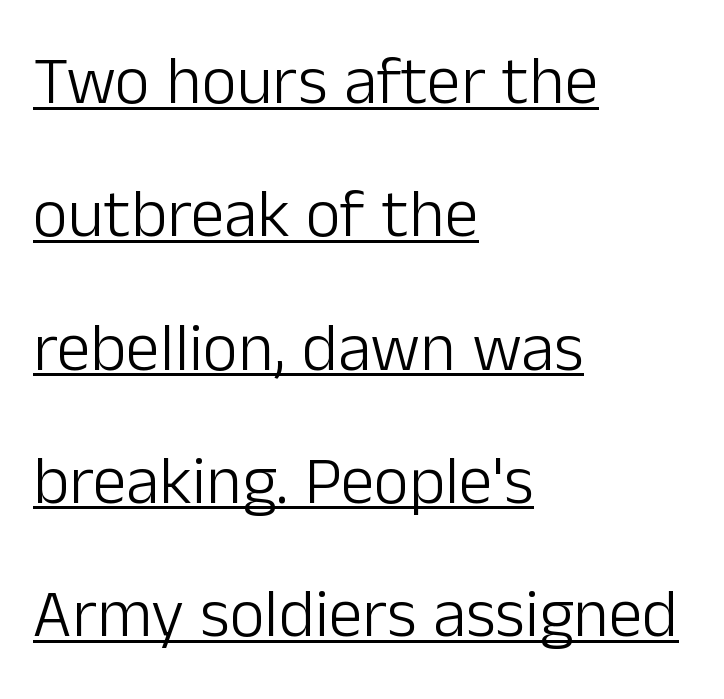
The typography opts for an upright posture over an oblique one. Compared with a typical body face, this is equally light or lighter still. Short note: letters normally spaced. Character widths vary here, with narrow letters taking less room than wide ones.
